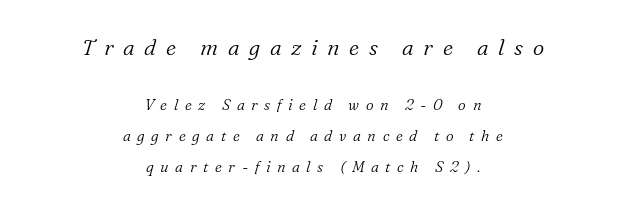
Q: Is the text bold? A: No.
Q: Is the text italic (slanted)? A: Yes, it leans right by about 16 degrees.
Q: Is the text underlined? A: No.
Q: How is the paragraph aligned? A: Centered.
Q: Is the spacing between letters normal or unusually wide? A: Unusually wide.
Q: Is the spacing between lines tight, normal or loose? A: Loose.
Q: Which block of text is set in a larger size, the first (top) or the second (bottom)? A: The first (top) one.
